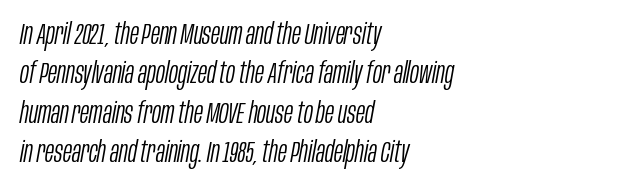
{"italic": "yes", "lean": "right", "slant_degrees": 10, "bold": "no", "weight": "light", "width": "condensed", "stroke_contrast": "low", "x_height": "large", "monospaced": "no", "underline": "no", "align": "left", "line_spacing": "normal", "line_spacing_ratio": 1.31, "letter_spacing": "normal", "letter_spacing_em": 0.0, "glyph_px": 30}
